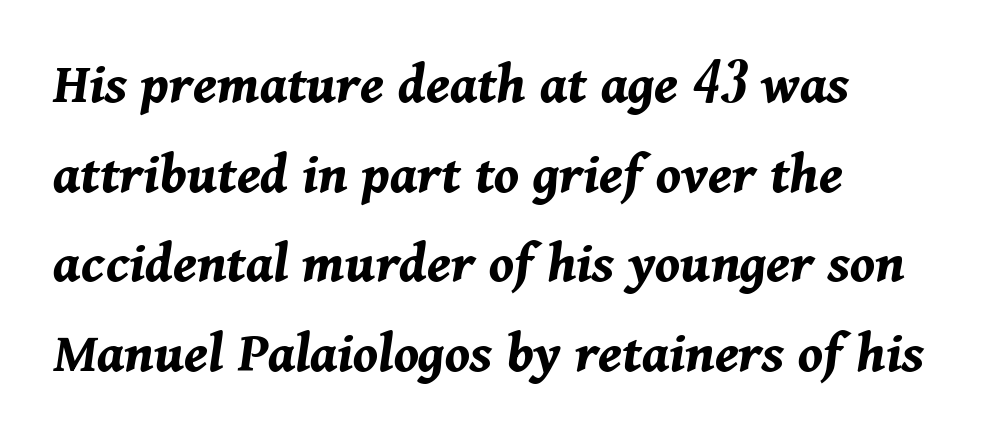
{"italic": "yes", "lean": "right", "slant_degrees": 11, "bold": "yes", "weight": "bold", "width": "normal", "stroke_contrast": "medium", "x_height": "medium", "monospaced": "no", "underline": "no", "align": "left", "line_spacing": "normal", "line_spacing_ratio": 1.52, "letter_spacing": "normal", "letter_spacing_em": 0.0, "glyph_px": 59}
